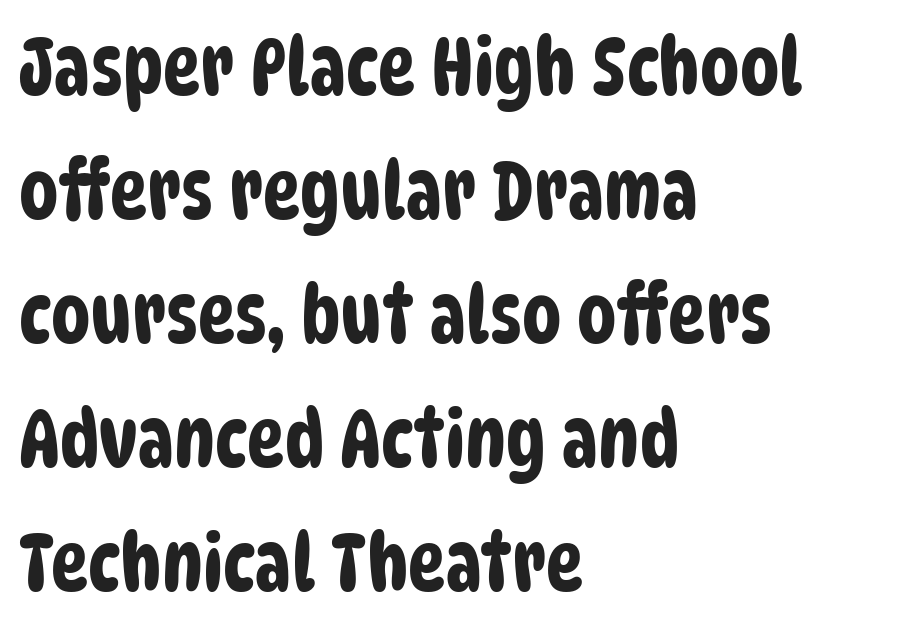
Q: Is the typeface a serif or a sans-serif typeface? A: Sans-serif.
Q: Is the text underlined? A: No.
Q: How is the paragraph aligned? A: Left-aligned.
Q: Is the spacing between letters normal or unusually wide? A: Normal.
Q: Is the spacing between lines tight, normal or loose? A: Normal.
Q: Width (condensed, normal, or wide)? A: Condensed.
Q: Stroke contrast? A: Low.
Q: x-height? A: Large.
Q: Monospaced? A: No.
